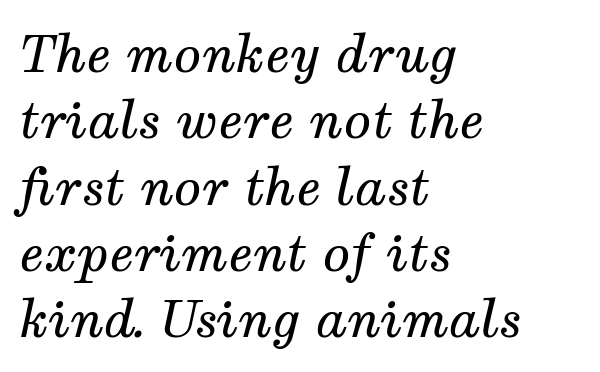
Q: Is the text bold? A: No.
Q: Is the text italic (slanted)? A: Yes, it leans right by about 12 degrees.
Q: Is the typeface a serif or a sans-serif typeface? A: Serif.
Q: Is the text underlined? A: No.
Q: How is the paragraph aligned? A: Left-aligned.
Q: Is the spacing between letters normal or unusually wide? A: Normal.
Q: Is the spacing between lines tight, normal or loose? A: Normal.
Q: Width (condensed, normal, or wide)? A: Normal.
Q: Stroke contrast? A: Medium.
Q: x-height? A: Medium.
Q: Monospaced? A: No.
